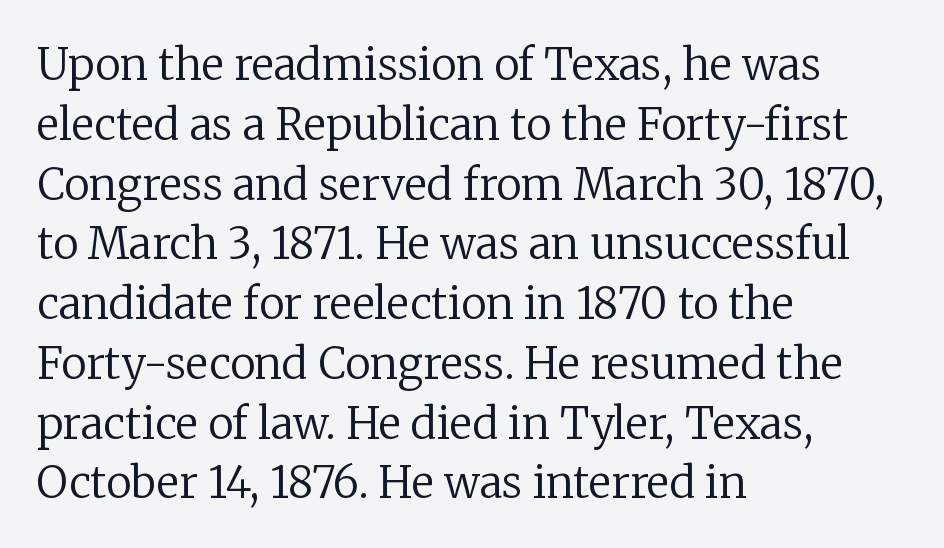
Whoever set this chose a conventional vertical rhythm. You could not count columns in this text — the font is proportionally spaced. This rendering uses left alignment, leaving the right contour irregular. Every stem runs plumb, perpendicular to the baseline. Spacing between characters is what you'd get straight out of the box.
